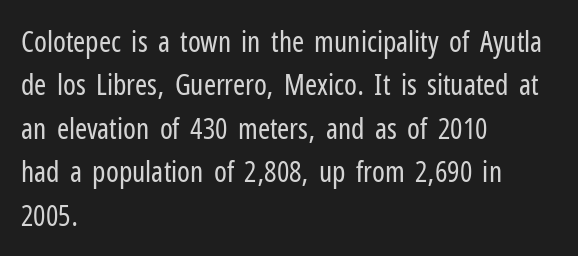
{"serif": "no", "italic": "no", "bold": "no", "weight": "regular", "width": "condensed", "stroke_contrast": "low", "x_height": "medium", "monospaced": "no", "underline": "no", "align": "left", "line_spacing": "normal", "line_spacing_ratio": 1.5, "letter_spacing": "normal", "letter_spacing_em": 0.0, "glyph_px": 29}
